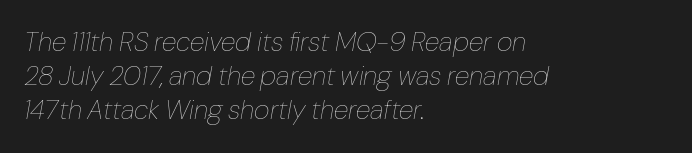
The image shows 27 px text type, italic (leaning right); set left-aligned, normal line spacing (1.26x), normal letter spacing, not underlined.
